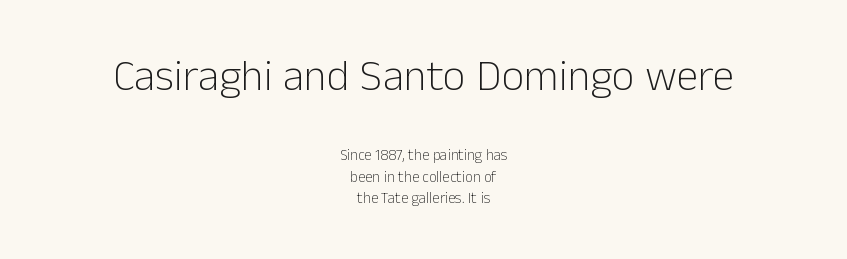
Look at the bottom of the vertical strokes: they stop flat, with no serifs. The rendering uses natural spacing where letterforms have individual widths. Any mark beneath the type? The region is blank. Note: larger setting up top, smaller setting below.
